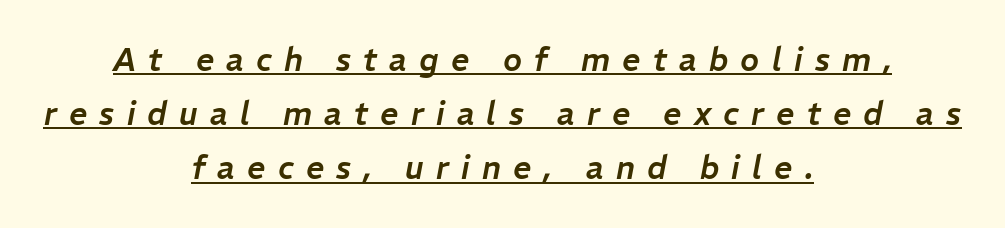
The image shows 32 px text type, italic (leaning right); set centered, normal line spacing (1.69x), unusually wide letter spacing (+0.38 em), underlined; low stroke contrast and a medium x-height.
